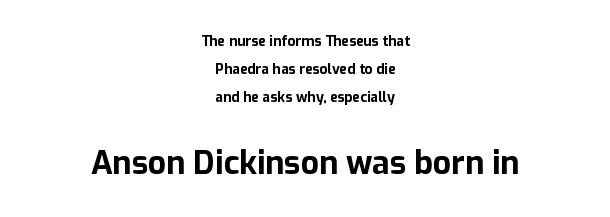
{"serif": "no", "italic": "no", "bold": "yes", "weight": "bold", "width": "normal", "stroke_contrast": "low", "x_height": "medium", "monospaced": "no", "underline": "no", "align": "center", "line_spacing": "loose", "line_spacing_ratio": 2.01, "letter_spacing": "normal", "letter_spacing_em": 0.0, "larger_block": "second", "size_ratio": 2.29, "glyph_px": 32}
